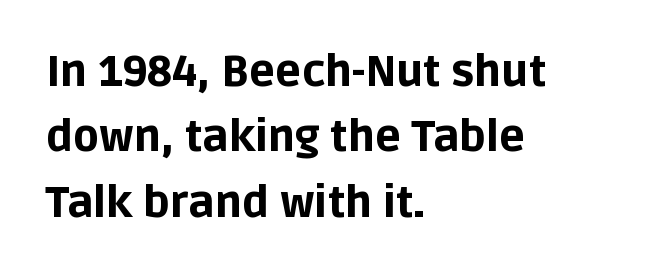
The sample has been set heavy, in full bold. The gap between lines stays unmarked. The lines are quadded left. Glyph-to-glyph distance matches everyday printed text. Spacing verdict: proportional, widths tailored to each character.
